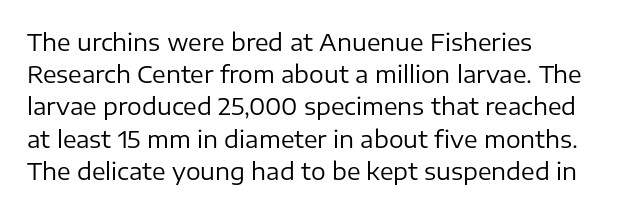
Q: Is the text bold? A: No.
Q: Is the text italic (slanted)? A: No, it is upright.
Q: Is the text underlined? A: No.
Q: How is the paragraph aligned? A: Left-aligned.
Q: Is the spacing between letters normal or unusually wide? A: Normal.
Q: Is the spacing between lines tight, normal or loose? A: Normal.
